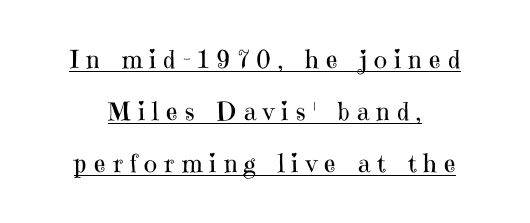
Q: Is the text bold? A: No.
Q: Is the text italic (slanted)? A: No, it is upright.
Q: Is the text underlined? A: Yes.
Q: Is the spacing between letters normal or unusually wide? A: Unusually wide.
Q: Is the spacing between lines tight, normal or loose? A: Loose.
